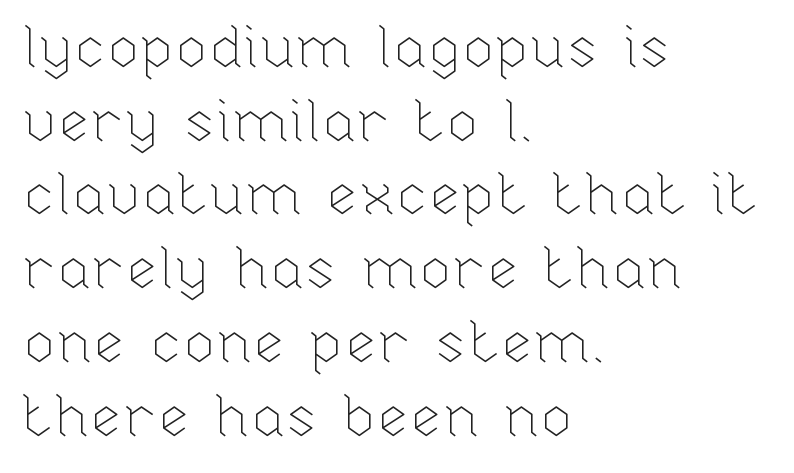
{"italic": "no", "bold": "no", "weight": "thin", "width": "normal", "stroke_contrast": "low", "x_height": "medium", "monospaced": "no", "underline": "no", "align": "left", "line_spacing": "normal", "line_spacing_ratio": 1.25, "letter_spacing": "normal", "letter_spacing_em": 0.0, "glyph_px": 59}
